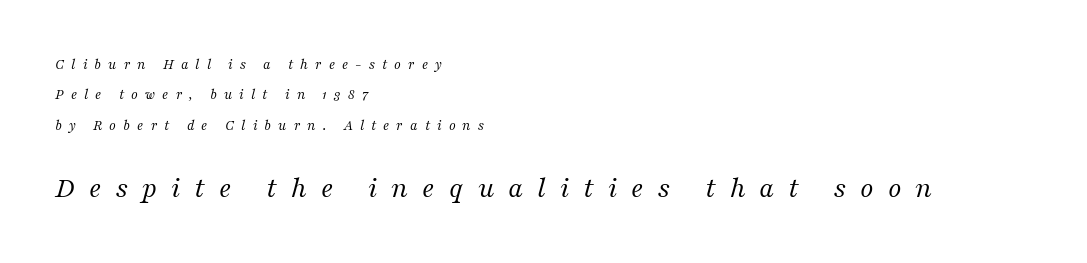
The image shows 30 px regular-weight serif type, italic (leaning right); set left-aligned, loose line spacing (2.03x), unusually wide letter spacing (+0.47 em), not underlined; the second (bottom) block is 2.0x larger; medium stroke contrast and a medium x-height.
